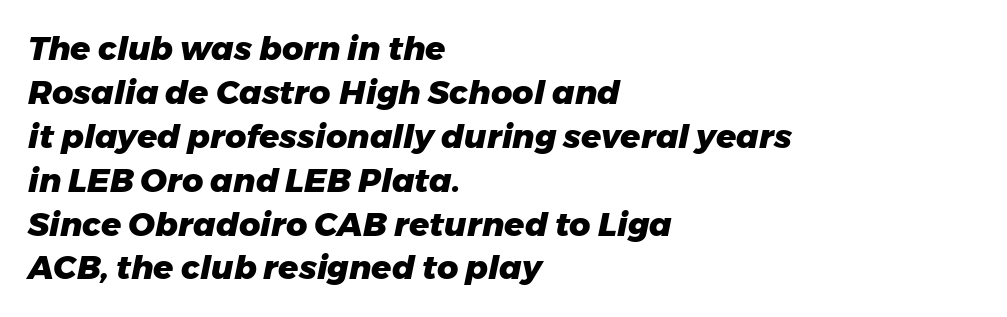
{"italic": "yes", "lean": "right", "slant_degrees": 11, "bold": "yes", "weight": "heavy", "width": "normal", "stroke_contrast": "low", "x_height": "medium", "monospaced": "no", "underline": "no", "align": "left", "line_spacing": "normal", "line_spacing_ratio": 1.33, "letter_spacing": "normal", "letter_spacing_em": 0.0, "glyph_px": 33}
